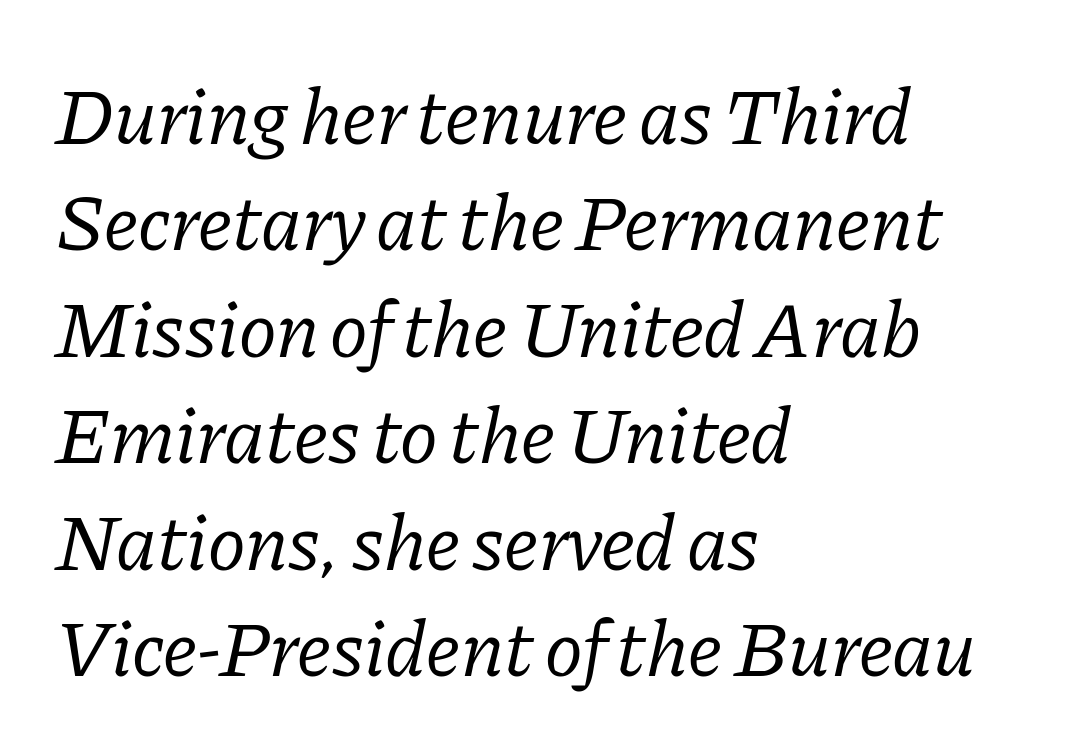
The text was rendered using a seriffed face with decorative stroke endings. A typesetter would call this zero additional tracking. Decoration check: the copy has no underline. The text block is weighted toward the left margin, trailing off unevenly rightward. The strokes carry an ordinary text weight at most.
